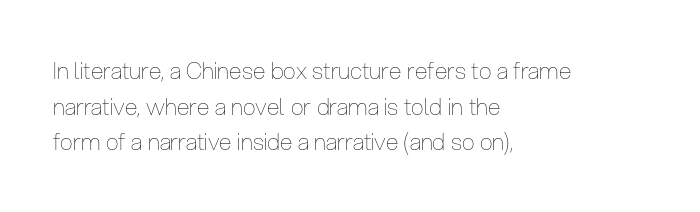
Baseline-to-baseline distance is the conventional proportion of letter height. The passage is arranged the way most books set body copy — flush left. The glyphs are unaccompanied by any horizontal stroke below them. The gaps between neighbouring characters are ordinary and unremarkable.
